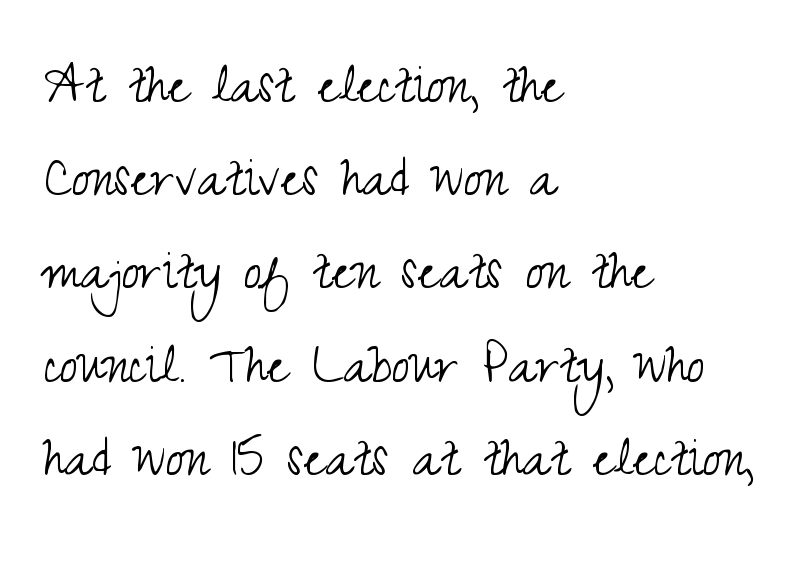
Q: Is the text bold? A: No.
Q: Is the text italic (slanted)? A: No, it is upright.
Q: Is the typeface a serif or a sans-serif typeface? A: Sans-serif.
Q: Is the text underlined? A: No.
Q: How is the paragraph aligned? A: Left-aligned.
Q: Is the spacing between letters normal or unusually wide? A: Normal.
Q: Is the spacing between lines tight, normal or loose? A: Normal.
Q: Width (condensed, normal, or wide)? A: Condensed.
Q: Stroke contrast? A: Medium.
Q: x-height? A: Small.
Q: Monospaced? A: No.
